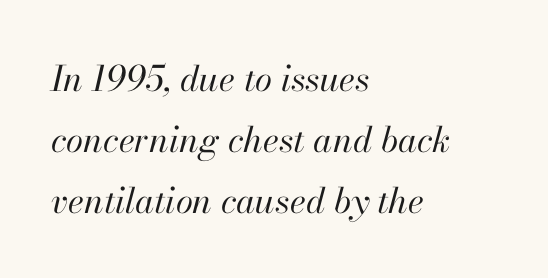
{"italic": "yes", "lean": "right", "slant_degrees": 13, "bold": "no", "weight": "regular", "width": "normal", "stroke_contrast": "high", "x_height": "small", "monospaced": "no", "underline": "no", "align": "left", "line_spacing_ratio": 1.74, "letter_spacing": "normal", "letter_spacing_em": 0.0, "glyph_px": 35}
